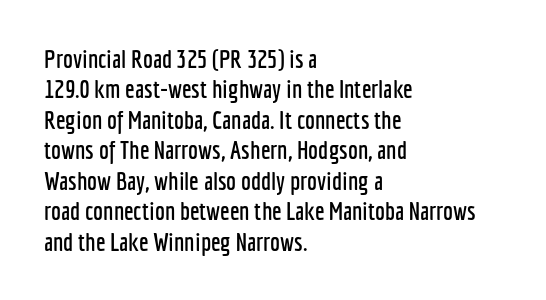
The typography opts for an upright posture over an oblique one. The letterforms sit shoulder to shoulder at normal distance. Compared with a centered layout, this one pins lines to the left instead. Descenders are the only things crossing below the line.
